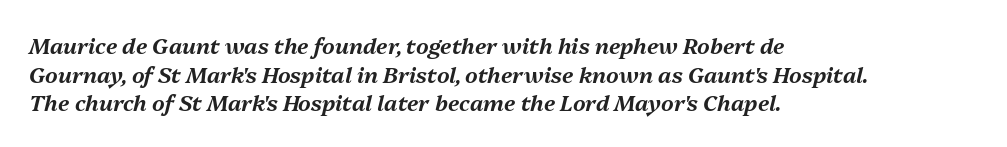
Q: Is the text italic (slanted)? A: Yes, it leans right by about 13 degrees.
Q: Is the text underlined? A: No.
Q: How is the paragraph aligned? A: Left-aligned.
Q: Is the spacing between letters normal or unusually wide? A: Normal.
Q: Is the spacing between lines tight, normal or loose? A: Normal.
